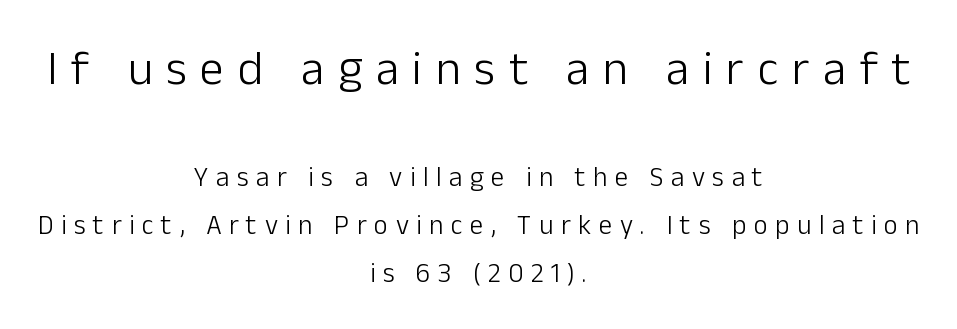
The image shows 48 px light sans-serif type, upright; set centered, line spacing 1.77x, unusually wide letter spacing (+0.28 em), not underlined; the first (top) block is 1.78x larger; low stroke contrast and a medium x-height.
